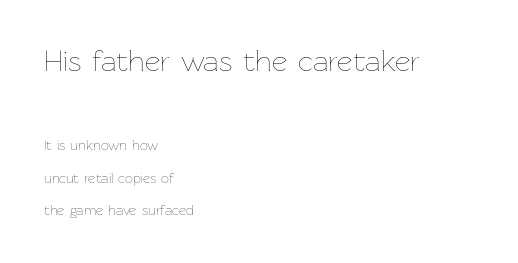
{"italic": "no", "bold": "no", "weight": "thin", "width": "normal", "stroke_contrast": "low", "x_height": "medium", "monospaced": "no", "underline": "no", "align": "left", "line_spacing": "loose", "line_spacing_ratio": 2.31, "letter_spacing": "normal", "letter_spacing_em": 0.0, "larger_block": "first", "size_ratio": 2.14, "glyph_px": 30}
